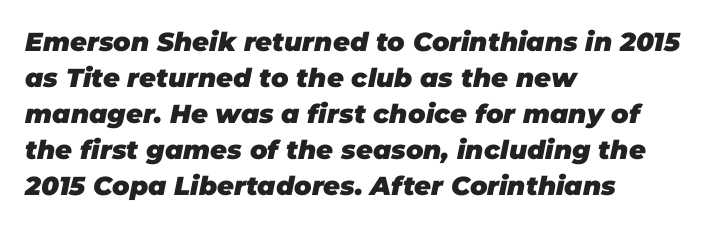
The image shows 26 px bold type, italic (leaning right); set left-aligned, normal line spacing (1.38x), normal letter spacing, not underlined.
